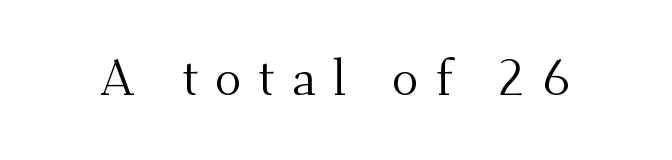
Q: Is the text bold? A: No.
Q: Is the text italic (slanted)? A: No, it is upright.
Q: Is the typeface a serif or a sans-serif typeface? A: Serif.
Q: Is the text underlined? A: No.
Q: Is the spacing between letters normal or unusually wide? A: Unusually wide.
Q: Width (condensed, normal, or wide)? A: Normal.
Q: Stroke contrast? A: Medium.
Q: x-height? A: Small.
Q: Monospaced? A: No.
